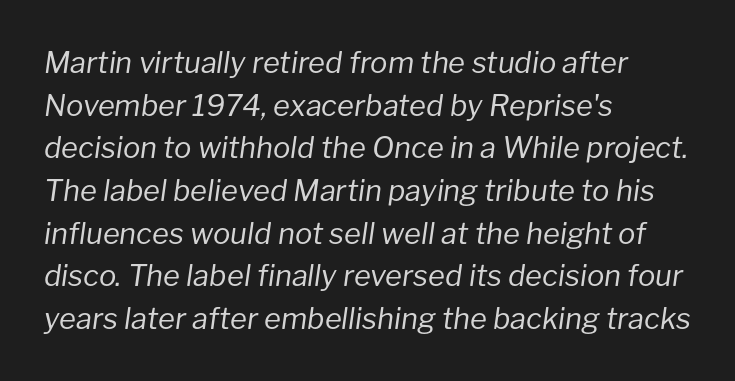
The image shows 29 px regular-weight type, italic (leaning right); set left-aligned, normal line spacing (1.47x), normal letter spacing, not underlined; low stroke contrast and a medium x-height.
